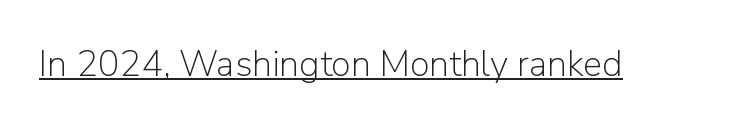
The font family rendered here belongs to the sans-serif group. Ink coverage per letter is moderate at most. This sample uses plain, unmodified letter spacing. The typesetter has applied underlining to the passage shown. Note the varied advance widths — an 'i' is clearly narrower than an 'm'.
